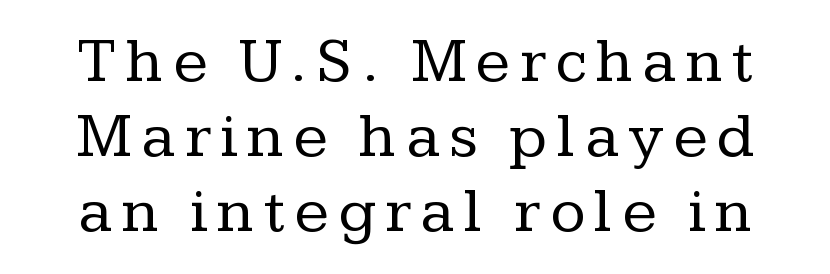
Q: Is the text bold? A: No.
Q: Is the text italic (slanted)? A: No, it is upright.
Q: Is the typeface a serif or a sans-serif typeface? A: Serif.
Q: Is the text underlined? A: No.
Q: Width (condensed, normal, or wide)? A: Normal.
Q: Stroke contrast? A: Low.
Q: x-height? A: Medium.
Q: Monospaced? A: No.
